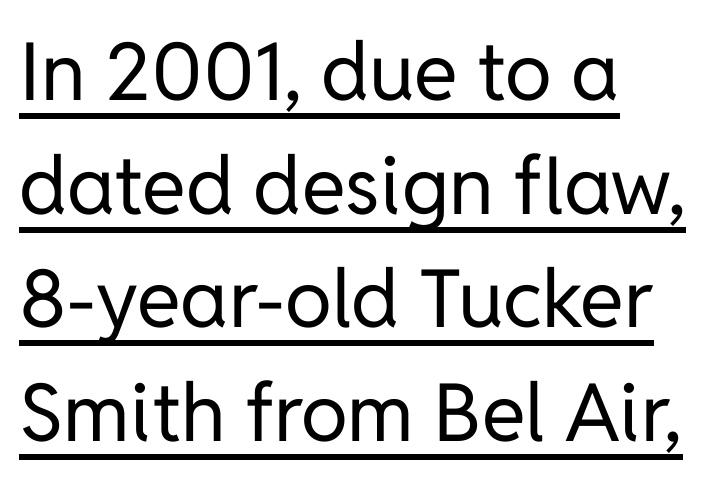
Q: Is the text bold? A: No.
Q: Is the text italic (slanted)? A: No, it is upright.
Q: Is the typeface a serif or a sans-serif typeface? A: Sans-serif.
Q: Is the text underlined? A: Yes.
Q: How is the paragraph aligned? A: Left-aligned.
Q: Is the spacing between letters normal or unusually wide? A: Normal.
Q: Is the spacing between lines tight, normal or loose? A: Normal.
Q: Width (condensed, normal, or wide)? A: Normal.
Q: Stroke contrast? A: Low.
Q: x-height? A: Medium.
Q: Monospaced? A: No.
